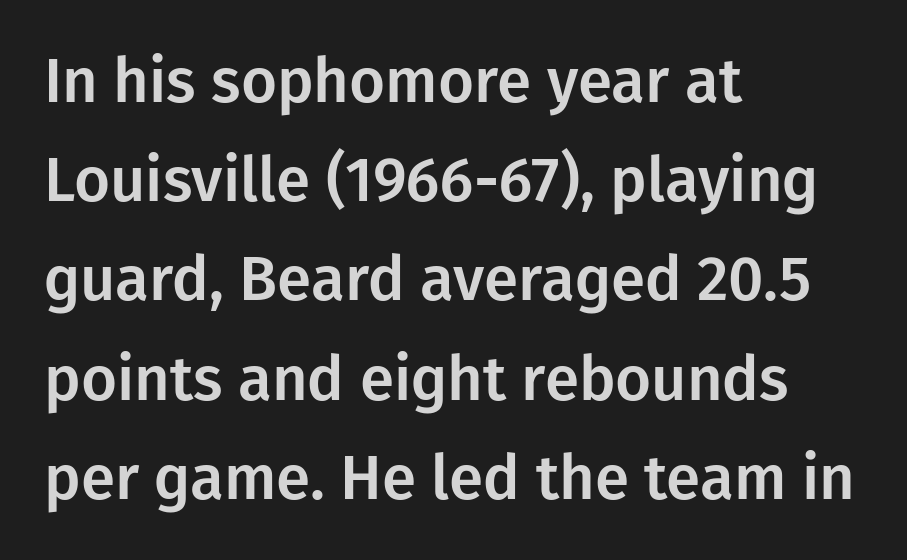
Check under the words: just untouched page. The paragraph shown leans on its left margin. Vertical strokes here are truly vertical. This is sans-serif lettering, the kind often seen on screens and signage. A normal amount of white space separates one row of letters from the next.
